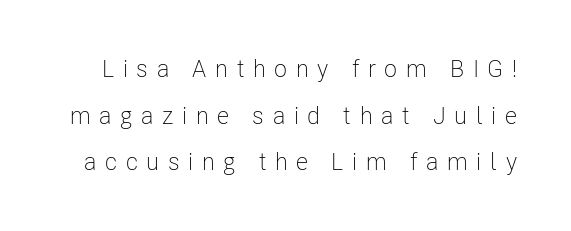
Q: Is the text bold? A: No.
Q: Is the text italic (slanted)? A: No, it is upright.
Q: Is the text underlined? A: No.
Q: Is the spacing between letters normal or unusually wide? A: Unusually wide.
Q: Is the spacing between lines tight, normal or loose? A: Loose.
